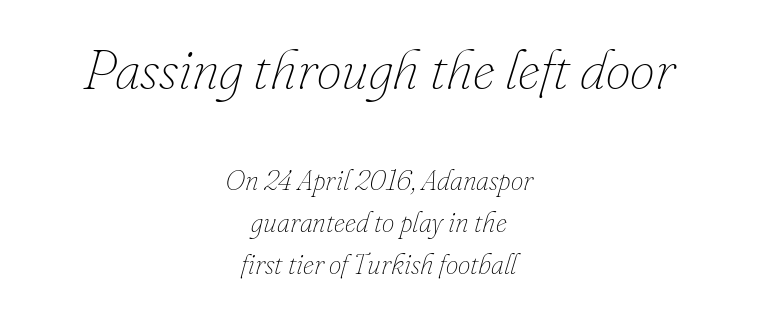
Q: Is the text bold? A: No.
Q: Is the text italic (slanted)? A: Yes, it leans right by about 16 degrees.
Q: Is the text underlined? A: No.
Q: How is the paragraph aligned? A: Centered.
Q: Is the spacing between letters normal or unusually wide? A: Normal.
Q: Is the spacing between lines tight, normal or loose? A: Normal.
Q: Which block of text is set in a larger size, the first (top) or the second (bottom)? A: The first (top) one.
Q: Width (condensed, normal, or wide)? A: Normal.
Q: Stroke contrast? A: Low.
Q: x-height? A: Small.
Q: Monospaced? A: No.
